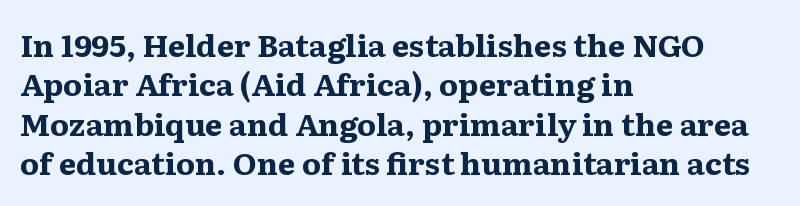
The image shows 31 px bold, wide serif type, upright; set left-aligned, normal line spacing (1.27x), normal letter spacing, not underlined; medium stroke contrast and a medium x-height.
